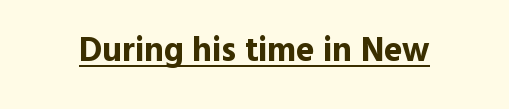
Q: Is the text bold? A: Yes.
Q: Is the text italic (slanted)? A: No, it is upright.
Q: Is the typeface a serif or a sans-serif typeface? A: Sans-serif.
Q: Is the text underlined? A: Yes.
Q: Is the spacing between letters normal or unusually wide? A: Normal.
Q: Width (condensed, normal, or wide)? A: Normal.
Q: x-height? A: Medium.
Q: Monospaced? A: No.
